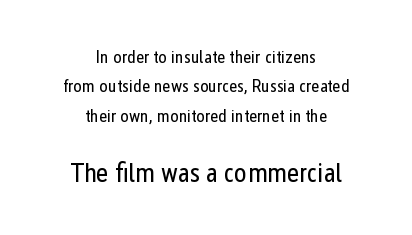
Q: Is the text bold? A: No.
Q: Is the text italic (slanted)? A: No, it is upright.
Q: Is the text underlined? A: No.
Q: How is the paragraph aligned? A: Centered.
Q: Is the spacing between letters normal or unusually wide? A: Normal.
Q: Is the spacing between lines tight, normal or loose? A: Normal.
Q: Which block of text is set in a larger size, the first (top) or the second (bottom)? A: The second (bottom) one.
